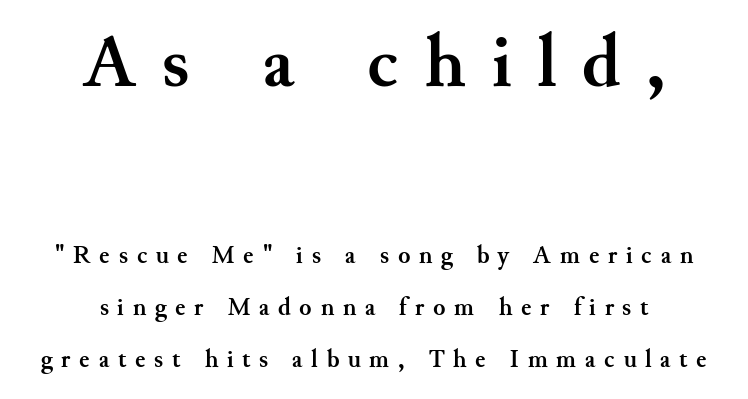
The image shows 75 px semibold serif type, upright; set centered, loose line spacing (2.09x), unusually wide letter spacing (+0.35 em), not underlined; the first (top) block is 3.0x larger; medium stroke contrast and a small x-height.
